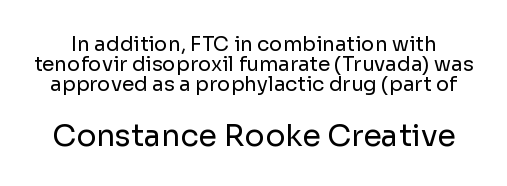
The image shows 30 px regular-weight sans-serif type, upright; set tight line spacing (1.01x), normal letter spacing, not underlined; the second (bottom) block is 1.5x larger; low stroke contrast and a medium x-height.
